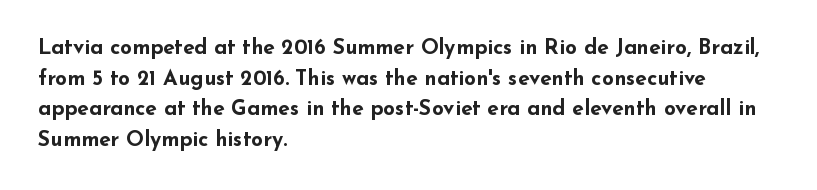
{"italic": "no", "bold": "yes", "underline": "no", "align": "left", "line_spacing": "normal", "line_spacing_ratio": 1.46, "letter_spacing": "normal", "letter_spacing_em": 0.0, "glyph_px": 21}
